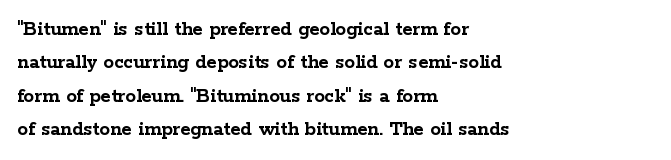
The lines sit at an ordinary, default distance from one another. Bare-footed words on every line. The rendering uses a bold face; every stroke is thick and dark. Posture: upright roman.
